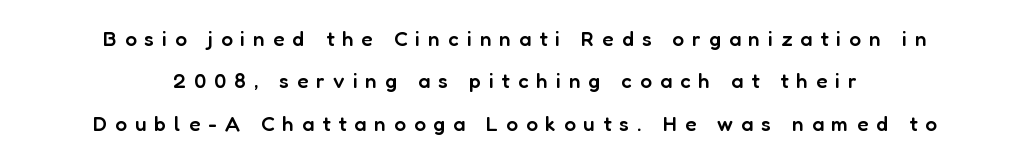
{"italic": "no", "bold": "semi", "underline": "no", "align": "center", "line_spacing": "loose", "line_spacing_ratio": 2.02, "letter_spacing": "wide", "letter_spacing_em": 0.38, "glyph_px": 21}
